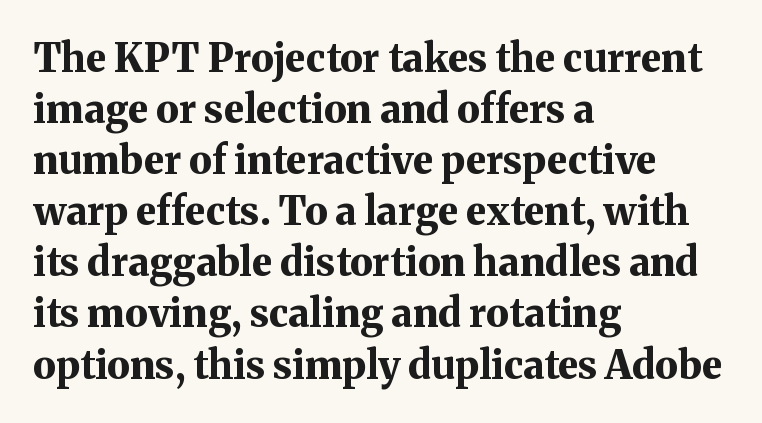
{"serif": "yes", "italic": "no", "bold": "yes", "weight": "bold", "width": "normal", "stroke_contrast": "medium", "x_height": "medium", "monospaced": "no", "underline": "no", "align": "left", "line_spacing": "normal", "line_spacing_ratio": 1.31, "letter_spacing": "normal", "letter_spacing_em": 0.0, "glyph_px": 39}
